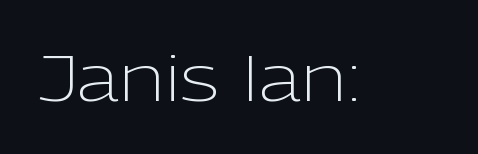
Q: Is the text bold? A: No.
Q: Is the text italic (slanted)? A: No, it is upright.
Q: Is the typeface a serif or a sans-serif typeface? A: Sans-serif.
Q: Is the text underlined? A: No.
Q: Is the spacing between letters normal or unusually wide? A: Normal.
Q: Width (condensed, normal, or wide)? A: Normal.
Q: Stroke contrast? A: Low.
Q: x-height? A: Medium.
Q: Monospaced? A: No.
